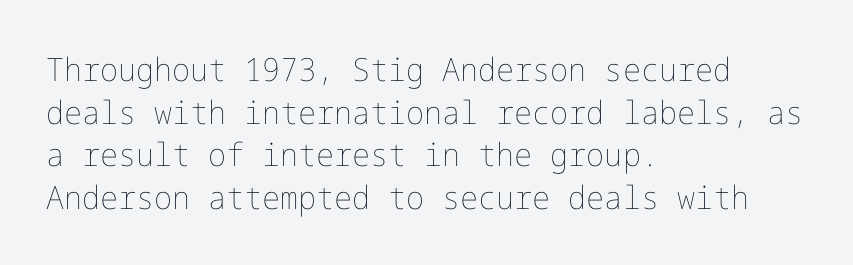
{"italic": "no", "bold": "no", "weight": "thin", "width": "normal", "stroke_contrast": "low", "x_height": "medium", "underline": "no", "align": "left", "line_spacing": "normal", "line_spacing_ratio": 1.33, "letter_spacing": "normal", "letter_spacing_em": 0.0, "glyph_px": 32}
